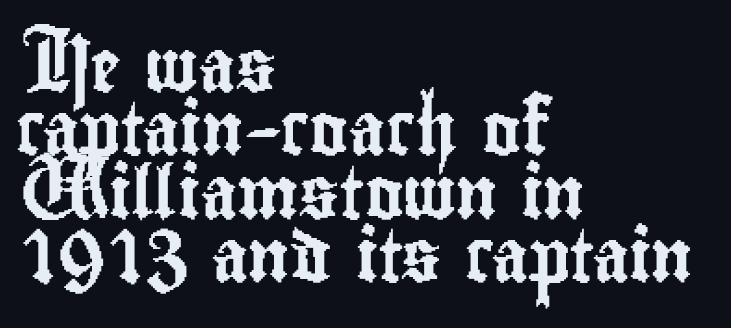
Q: Is the text italic (slanted)? A: No, it is upright.
Q: Is the typeface a serif or a sans-serif typeface? A: Sans-serif.
Q: Is the text underlined? A: No.
Q: How is the paragraph aligned? A: Left-aligned.
Q: Is the spacing between letters normal or unusually wide? A: Normal.
Q: Width (condensed, normal, or wide)? A: Condensed.
Q: Stroke contrast? A: Low.
Q: x-height? A: Small.
Q: Monospaced? A: No.
